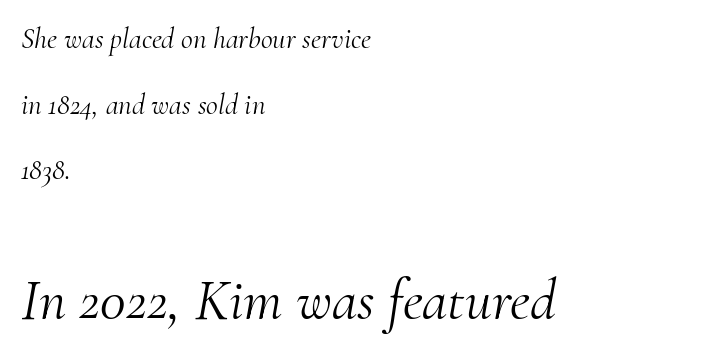
Q: Is the text bold? A: No.
Q: Is the text italic (slanted)? A: Yes, it leans right by about 10 degrees.
Q: Is the typeface a serif or a sans-serif typeface? A: Serif.
Q: Is the text underlined? A: No.
Q: How is the paragraph aligned? A: Left-aligned.
Q: Is the spacing between letters normal or unusually wide? A: Normal.
Q: Is the spacing between lines tight, normal or loose? A: Loose.
Q: Which block of text is set in a larger size, the first (top) or the second (bottom)? A: The second (bottom) one.
Q: Width (condensed, normal, or wide)? A: Normal.
Q: Stroke contrast? A: Medium.
Q: x-height? A: Small.
Q: Monospaced? A: No.
